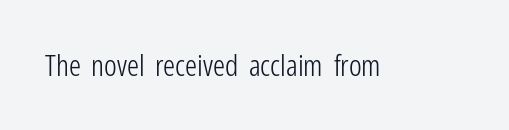
{"serif": "no", "italic": "no", "bold": "no", "weight": "light", "width": "condensed", "stroke_contrast": "low", "x_height": "medium", "monospaced": "no", "underline": "no", "letter_spacing": "normal", "letter_spacing_em": 0.0, "glyph_px": 30}
